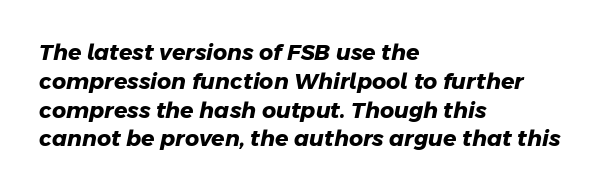
The passage shown is not underscored anywhere. Does the copy run flush right? No — it runs flush left. The rendering keeps characters at their native spacing. Caption: bold face, heavy strokes. Leading matches the norm, producing a regular column.
